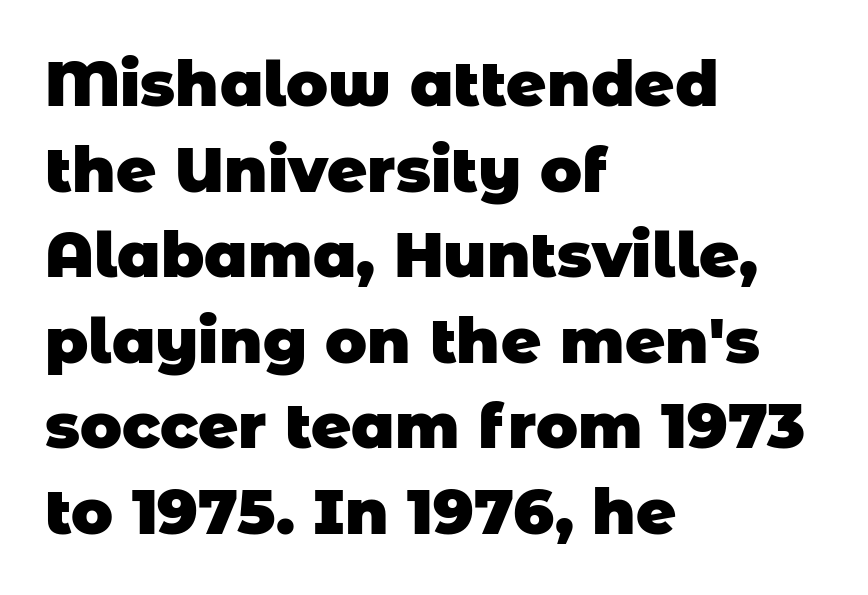
{"serif": "no", "bold": "yes", "weight": "heavy", "width": "normal", "stroke_contrast": "low", "x_height": "large", "monospaced": "no", "underline": "no", "align": "left", "line_spacing": "normal", "line_spacing_ratio": 1.38, "letter_spacing": "normal", "letter_spacing_em": 0.0, "glyph_px": 62}
